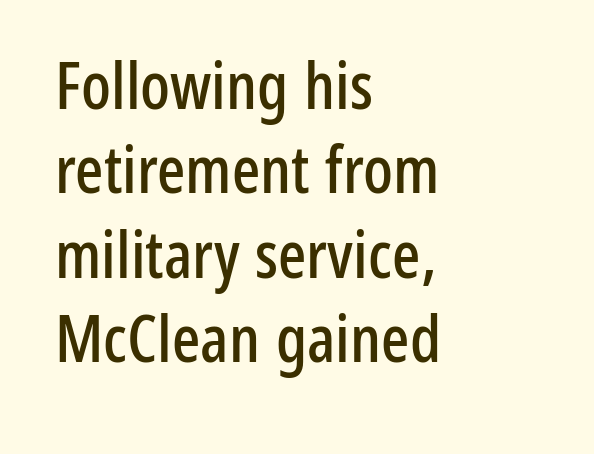
{"serif": "no", "italic": "no", "width": "condensed", "stroke_contrast": "low", "x_height": "medium", "monospaced": "no", "underline": "no", "align": "left", "line_spacing": "normal", "line_spacing_ratio": 1.28, "letter_spacing": "normal", "letter_spacing_em": 0.0, "glyph_px": 66}
